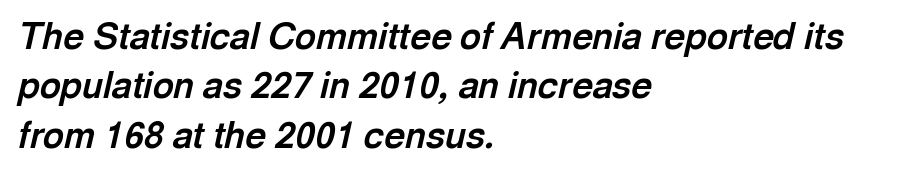
Q: Is the text bold? A: Yes.
Q: Is the text italic (slanted)? A: Yes, it leans right by about 13 degrees.
Q: Is the text underlined? A: No.
Q: How is the paragraph aligned? A: Left-aligned.
Q: Is the spacing between letters normal or unusually wide? A: Normal.
Q: Is the spacing between lines tight, normal or loose? A: Normal.
Q: Width (condensed, normal, or wide)? A: Normal.
Q: x-height? A: Medium.
Q: Monospaced? A: No.
